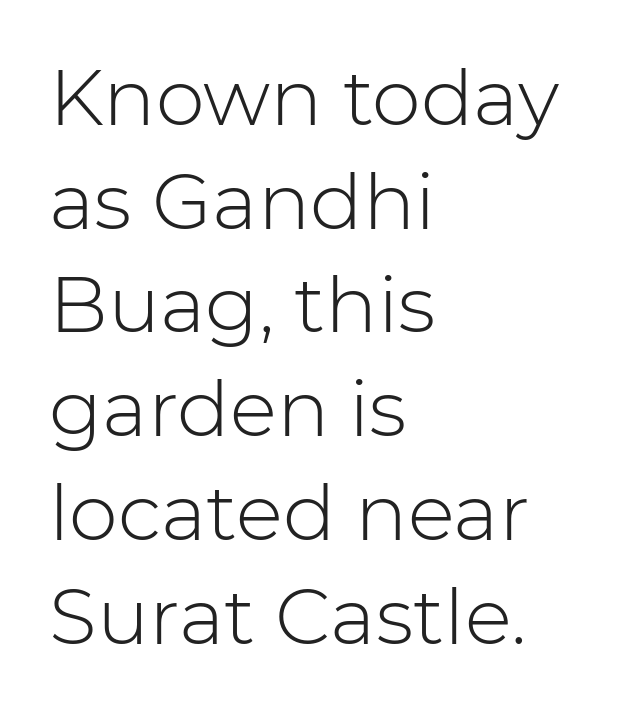
Q: Is the text bold? A: No.
Q: Is the text italic (slanted)? A: No, it is upright.
Q: Is the typeface a serif or a sans-serif typeface? A: Sans-serif.
Q: Is the text underlined? A: No.
Q: How is the paragraph aligned? A: Left-aligned.
Q: Is the spacing between letters normal or unusually wide? A: Normal.
Q: Is the spacing between lines tight, normal or loose? A: Normal.
Q: Width (condensed, normal, or wide)? A: Normal.
Q: Stroke contrast? A: Low.
Q: x-height? A: Medium.
Q: Monospaced? A: No.
